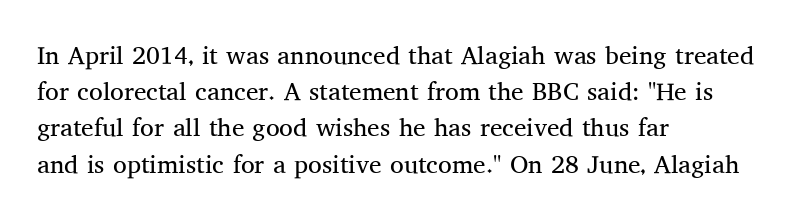
{"italic": "no", "bold": "no", "underline": "no", "align": "left", "line_spacing": "normal", "line_spacing_ratio": 1.45, "letter_spacing": "normal", "letter_spacing_em": 0.0, "glyph_px": 25}
